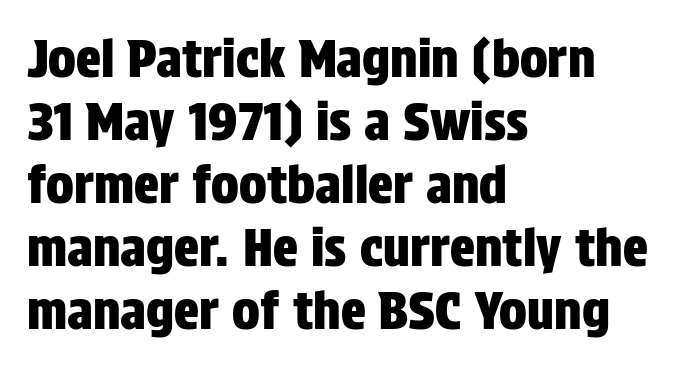
{"serif": "no", "italic": "no", "width": "condensed", "stroke_contrast": "low", "x_height": "large", "monospaced": "no", "underline": "no", "align": "left", "line_spacing_ratio": 1.21, "letter_spacing": "normal", "letter_spacing_em": 0.0, "glyph_px": 52}
